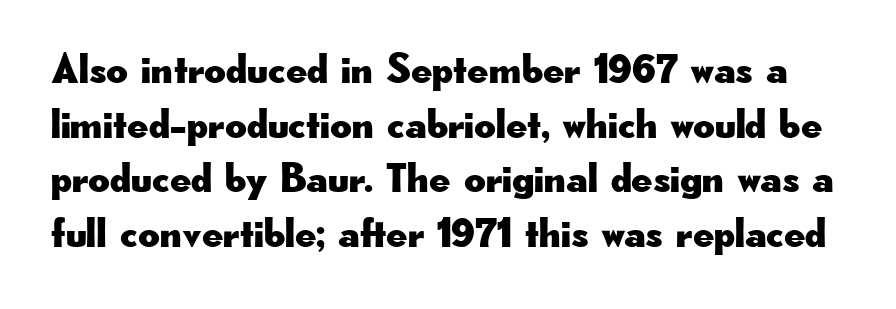
{"serif": "no", "italic": "no", "width": "wide", "stroke_contrast": "low", "x_height": "small", "monospaced": "no", "underline": "no", "line_spacing": "normal", "line_spacing_ratio": 1.3, "letter_spacing": "normal", "letter_spacing_em": 0.0, "glyph_px": 42}
